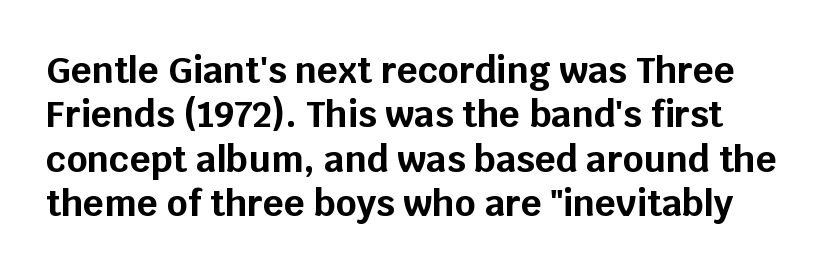
{"serif": "no", "italic": "no", "bold": "yes", "weight": "bold", "width": "normal", "stroke_contrast": "low", "x_height": "large", "monospaced": "no", "underline": "no", "line_spacing_ratio": 1.23, "letter_spacing": "normal", "letter_spacing_em": 0.0, "glyph_px": 36}
